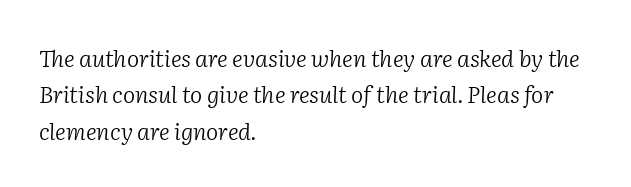
{"italic": "yes", "lean": "right", "slant_degrees": 2, "bold": "no", "underline": "no", "align": "left", "line_spacing": "normal", "line_spacing_ratio": 1.58, "letter_spacing": "normal", "letter_spacing_em": 0.0, "glyph_px": 23}
